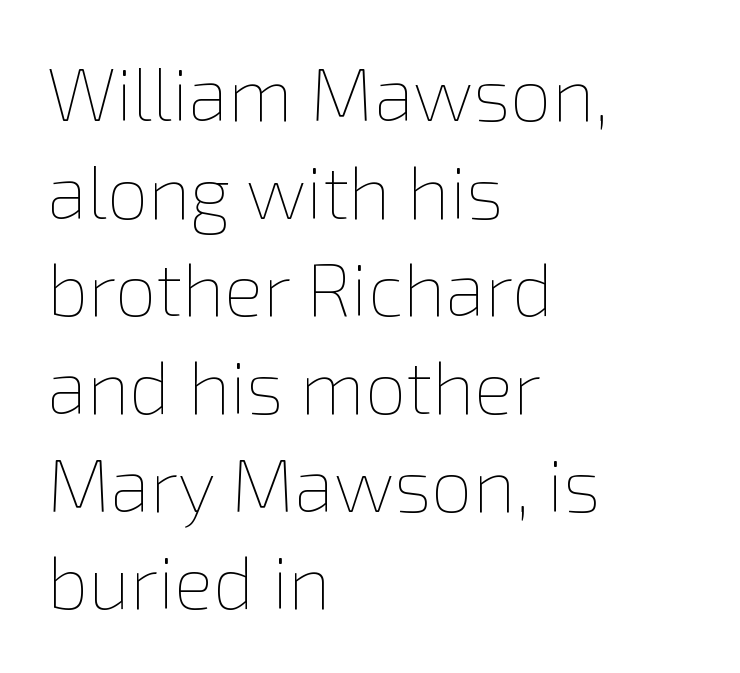
The image shows 74 px thin type, upright; set left-aligned, normal line spacing (1.32x), normal letter spacing, not underlined; a medium x-height.
